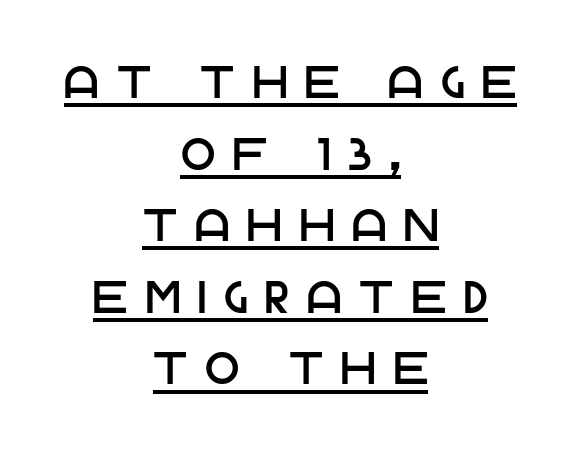
The image shows 45 px sans-serif type, upright; set centered, normal line spacing (1.59x), unusually wide letter spacing (+0.4 em), underlined; low stroke contrast and a large x-height.
